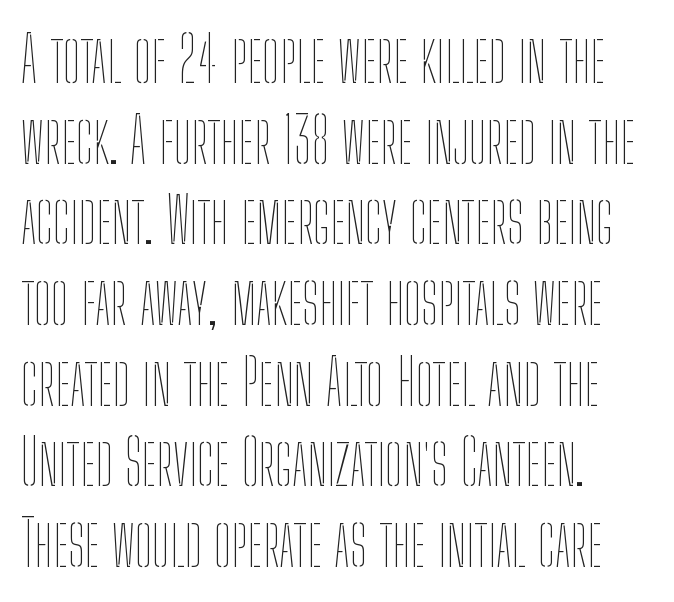
Q: Is the text bold? A: No.
Q: Is the text italic (slanted)? A: No, it is upright.
Q: Is the text underlined? A: No.
Q: How is the paragraph aligned? A: Left-aligned.
Q: Is the spacing between letters normal or unusually wide? A: Normal.
Q: Is the spacing between lines tight, normal or loose? A: Normal.
Q: Width (condensed, normal, or wide)? A: Condensed.
Q: Stroke contrast? A: Low.
Q: x-height? A: Medium.
Q: Monospaced? A: No.
